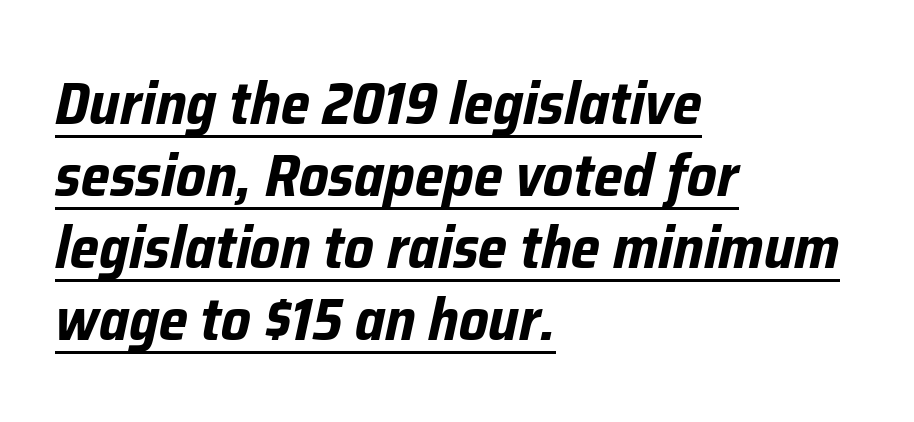
Q: Is the text bold? A: Yes.
Q: Is the text italic (slanted)? A: Yes, it leans right by about 12 degrees.
Q: Is the text underlined? A: Yes.
Q: How is the paragraph aligned? A: Left-aligned.
Q: Is the spacing between letters normal or unusually wide? A: Normal.
Q: Width (condensed, normal, or wide)? A: Condensed.
Q: Stroke contrast? A: Low.
Q: x-height? A: Medium.
Q: Monospaced? A: No.
